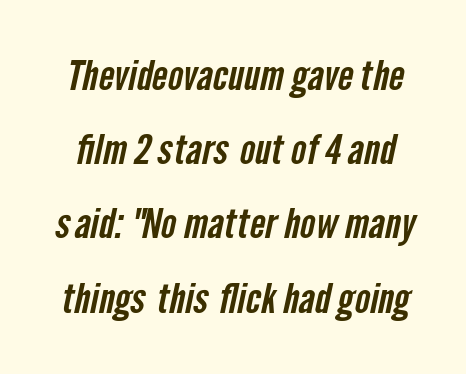
The image shows 41 px condensed sans-serif type; set line spacing 1.81x, normal letter spacing, not underlined; low stroke contrast and a medium x-height.
